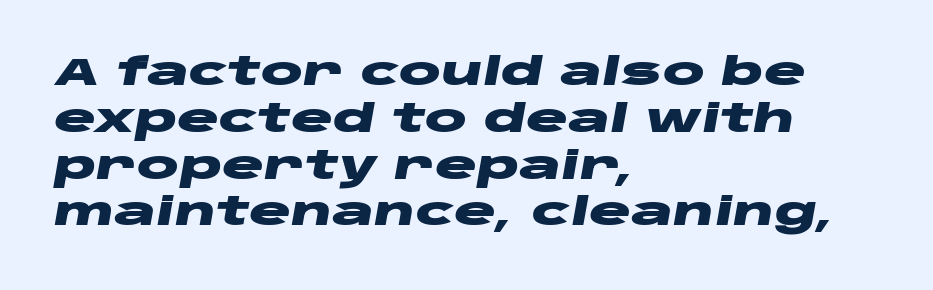
{"italic": "yes", "lean": "right", "slant_degrees": 10, "bold": "yes", "weight": "heavy", "width": "wide", "stroke_contrast": "low", "x_height": "large", "monospaced": "no", "underline": "no", "align": "left", "line_spacing_ratio": 1.2, "letter_spacing": "normal", "letter_spacing_em": 0.0, "glyph_px": 39}
